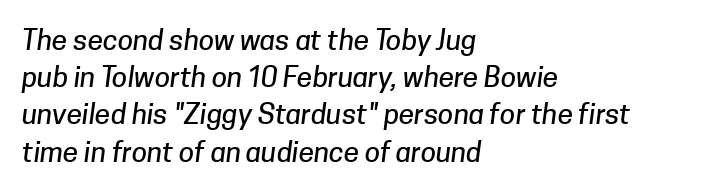
The image shows 28 px sans-serif type; set left-aligned, normal line spacing (1.33x), normal letter spacing, not underlined; low stroke contrast and a medium x-height.
